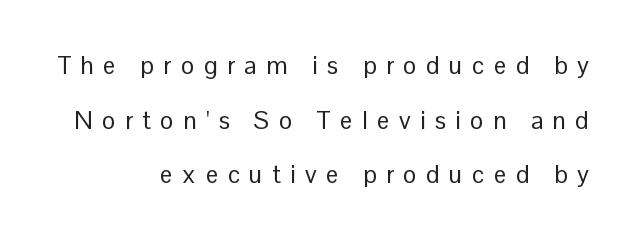
The image shows 25 px text type, upright; set right-aligned, loose line spacing (2.19x), unusually wide letter spacing (+0.38 em), not underlined.
